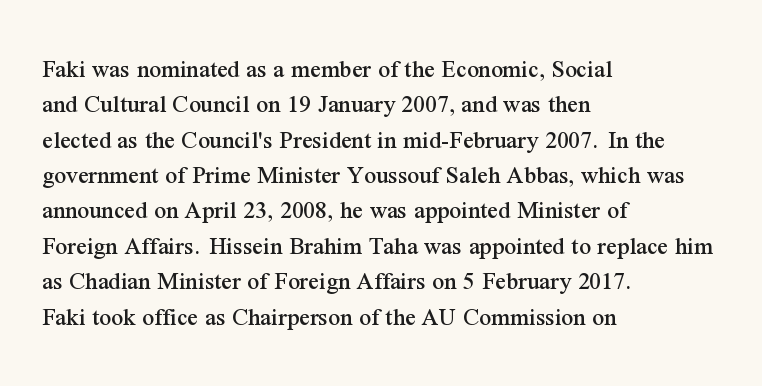
The image shows 26 px text type, upright; set left-aligned, normal line spacing (1.36x), normal letter spacing, not underlined.
